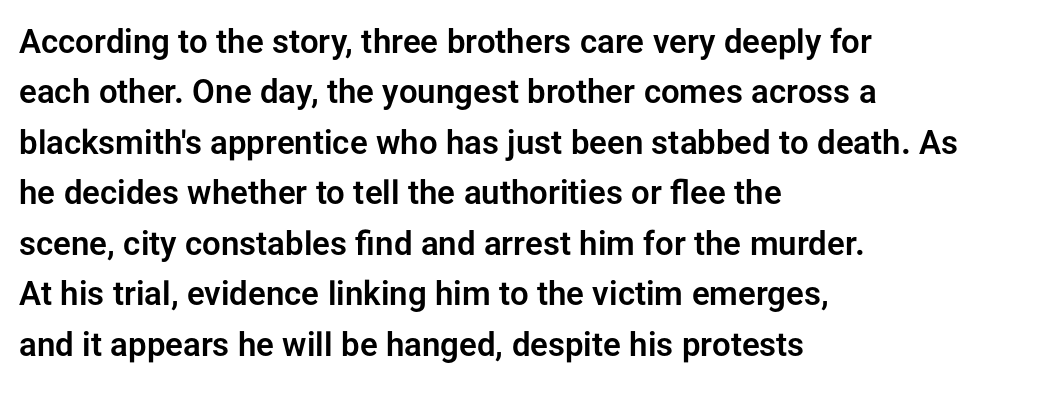
The image shows 33 px sans-serif type, upright; set left-aligned, normal line spacing (1.53x), normal letter spacing, not underlined; low stroke contrast and a medium x-height.
